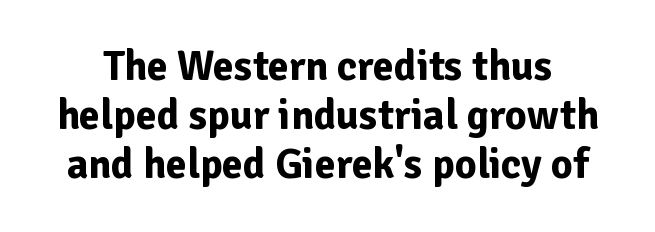
Q: Is the text bold? A: Yes.
Q: Is the text italic (slanted)? A: No, it is upright.
Q: Is the typeface a serif or a sans-serif typeface? A: Sans-serif.
Q: Is the text underlined? A: No.
Q: Is the spacing between letters normal or unusually wide? A: Normal.
Q: Width (condensed, normal, or wide)? A: Normal.
Q: Stroke contrast? A: Low.
Q: x-height? A: Medium.
Q: Monospaced? A: No.
